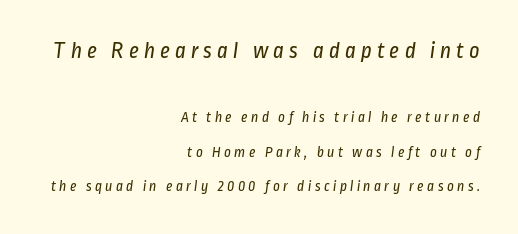
The image shows 23 px text type; set right-aligned, loose line spacing (2.3x), unusually wide letter spacing (+0.22 em), not underlined; the first (top) block is 1.53x larger.
